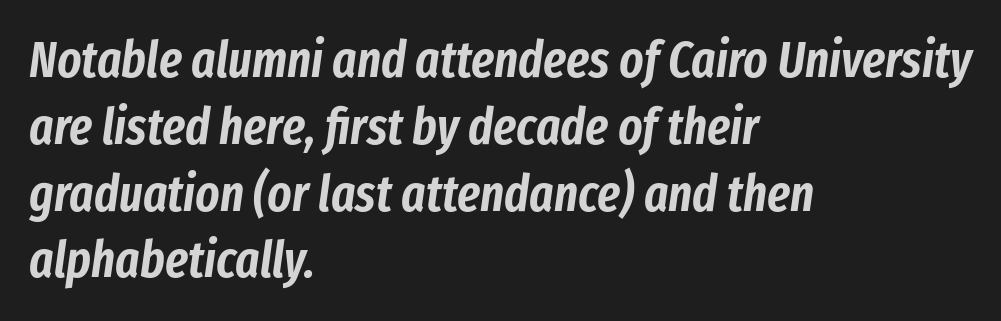
The image shows 51 px condensed type, italic (leaning right); set left-aligned, normal line spacing (1.31x), normal letter spacing, not underlined; low stroke contrast and a medium x-height.
